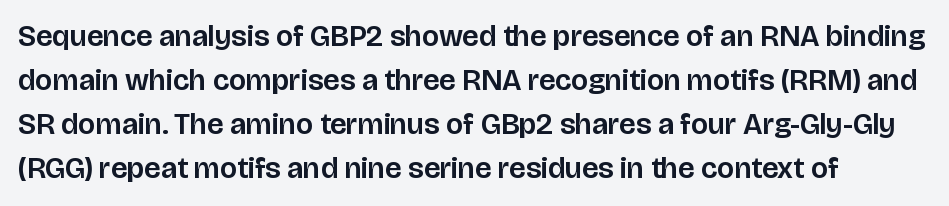
Q: Is the text italic (slanted)? A: No, it is upright.
Q: Is the typeface a serif or a sans-serif typeface? A: Sans-serif.
Q: Is the text underlined? A: No.
Q: How is the paragraph aligned? A: Left-aligned.
Q: Is the spacing between letters normal or unusually wide? A: Normal.
Q: Is the spacing between lines tight, normal or loose? A: Normal.
Q: Width (condensed, normal, or wide)? A: Normal.
Q: Stroke contrast? A: Low.
Q: x-height? A: Large.
Q: Monospaced? A: No.
